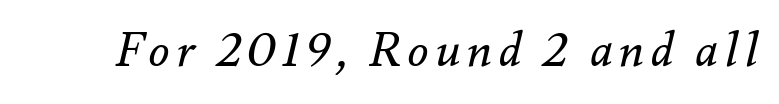
{"italic": "yes", "lean": "right", "slant_degrees": 12, "bold": "no", "weight": "regular", "width": "normal", "stroke_contrast": "medium", "x_height": "small", "monospaced": "no", "underline": "no", "glyph_px": 48}
